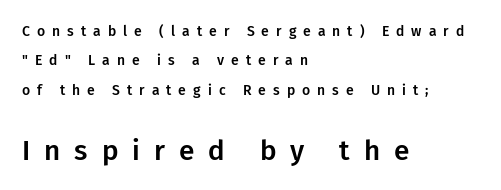
The space beneath each line is pristine and unruled. Leading is clearly above the norm, producing a sparse column. Upright lettering throughout. Is this a sans? Yes — the strokes have no serifs.
